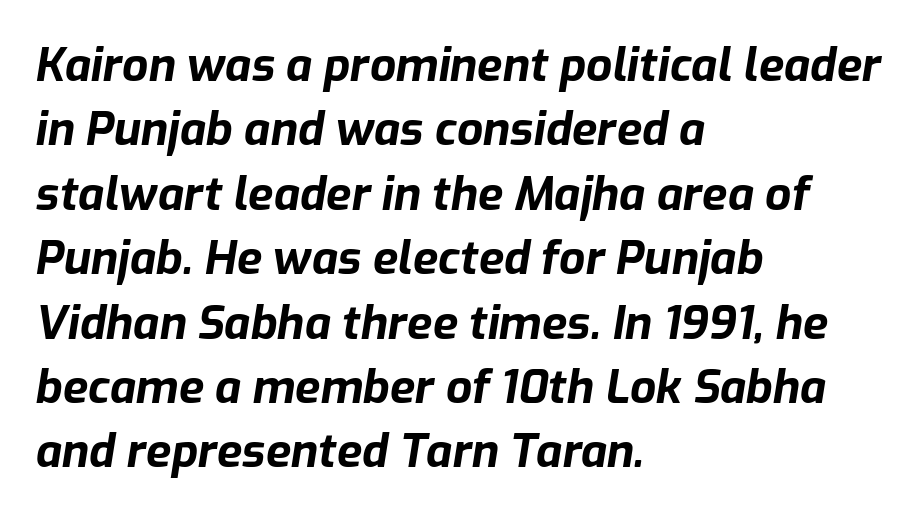
Q: Is the text bold? A: Yes.
Q: Is the text italic (slanted)? A: Yes, it leans right by about 9 degrees.
Q: Is the text underlined? A: No.
Q: How is the paragraph aligned? A: Left-aligned.
Q: Is the spacing between letters normal or unusually wide? A: Normal.
Q: Is the spacing between lines tight, normal or loose? A: Normal.
Q: Width (condensed, normal, or wide)? A: Normal.
Q: Stroke contrast? A: Low.
Q: x-height? A: Medium.
Q: Monospaced? A: No.
